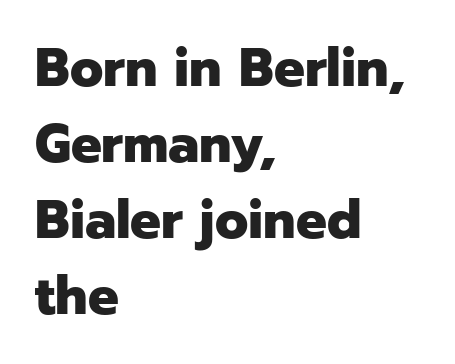
The image shows 54 px heavy sans-serif type, upright; set left-aligned, normal line spacing (1.41x), normal letter spacing, not underlined; low stroke contrast and a medium x-height.
